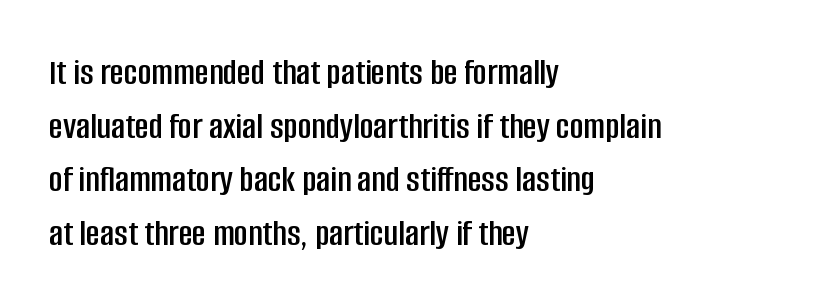
The image shows 38 px condensed sans-serif type, upright; set left-aligned, normal line spacing (1.41x), normal letter spacing, not underlined; low stroke contrast and a large x-height.
